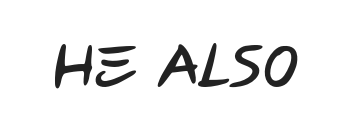
{"serif": "no", "width": "condensed", "stroke_contrast": "low", "x_height": "large", "monospaced": "no", "underline": "no", "letter_spacing": "normal", "letter_spacing_em": 0.0, "glyph_px": 60}
